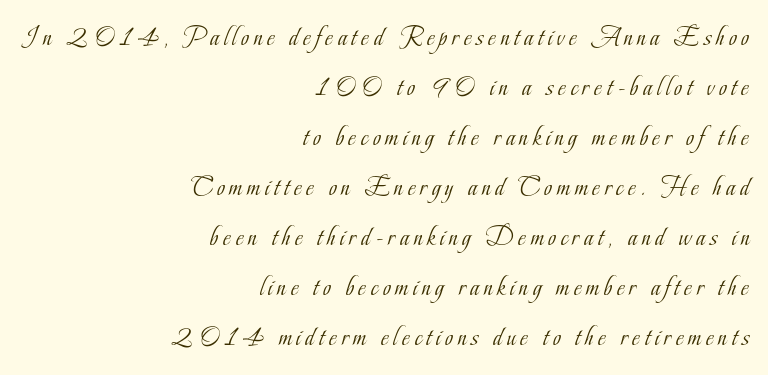
{"bold": "no", "underline": "no", "align": "right", "line_spacing_ratio": 1.85, "glyph_px": 27}
